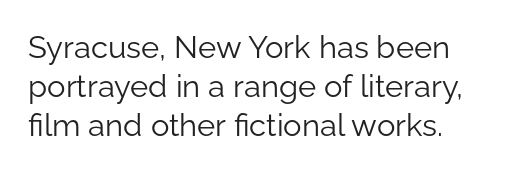
Q: Is the text bold? A: No.
Q: Is the text italic (slanted)? A: No, it is upright.
Q: Is the typeface a serif or a sans-serif typeface? A: Sans-serif.
Q: Is the text underlined? A: No.
Q: How is the paragraph aligned? A: Left-aligned.
Q: Is the spacing between letters normal or unusually wide? A: Normal.
Q: Is the spacing between lines tight, normal or loose? A: Normal.
Q: Width (condensed, normal, or wide)? A: Normal.
Q: Stroke contrast? A: Low.
Q: x-height? A: Medium.
Q: Monospaced? A: No.
